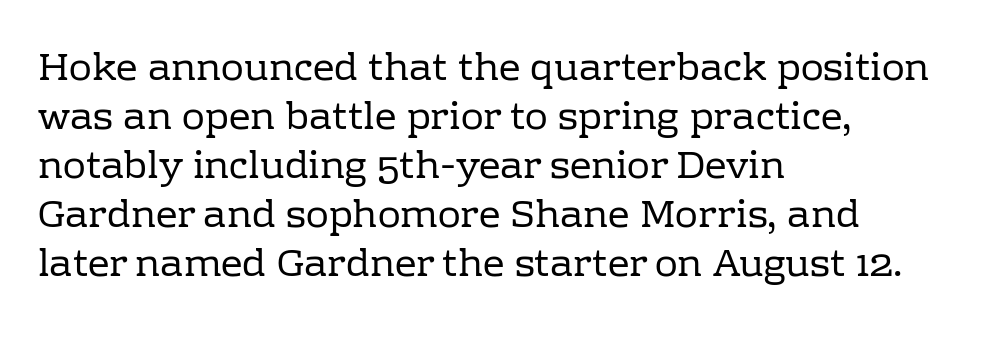
What's the leading like? Ordinary, nothing unusual. Beneath every word, the page is bare. Observe the serifs anchoring each vertical stroke in this sample. Character widths vary here, with narrow letters taking less room than wide ones. The horizontal fit of the characters is conventional and even.
